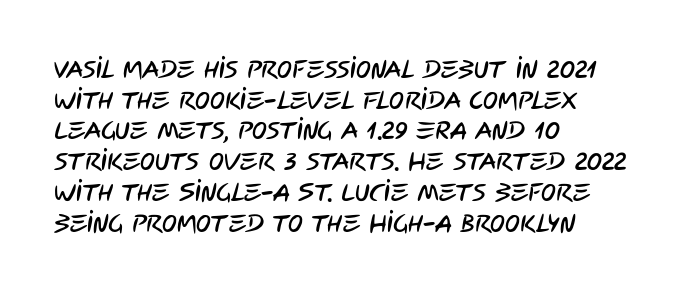
{"underline": "no", "align": "left", "line_spacing_ratio": 1.23, "letter_spacing": "normal", "letter_spacing_em": 0.0, "glyph_px": 25}
